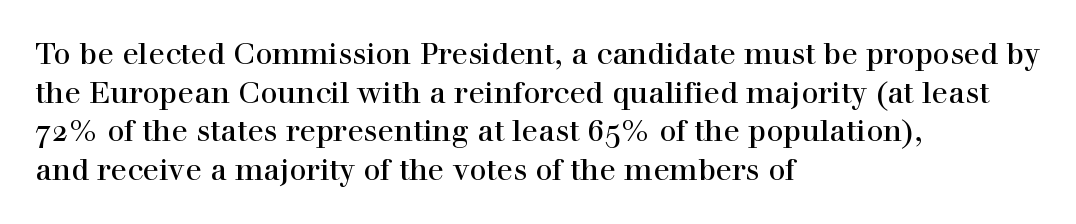
Q: Is the text italic (slanted)? A: No, it is upright.
Q: Is the typeface a serif or a sans-serif typeface? A: Serif.
Q: Is the text underlined? A: No.
Q: How is the paragraph aligned? A: Left-aligned.
Q: Is the spacing between letters normal or unusually wide? A: Normal.
Q: Is the spacing between lines tight, normal or loose? A: Normal.
Q: Width (condensed, normal, or wide)? A: Normal.
Q: x-height? A: Medium.
Q: Monospaced? A: No.
